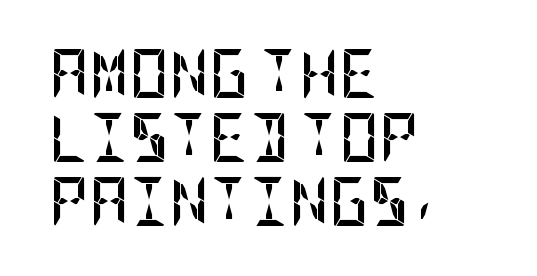
The image shows 49 px semibold, condensed sans-serif type, upright; set left-aligned, normal line spacing (1.31x), normal letter spacing, not underlined; low stroke contrast and a large x-height.
